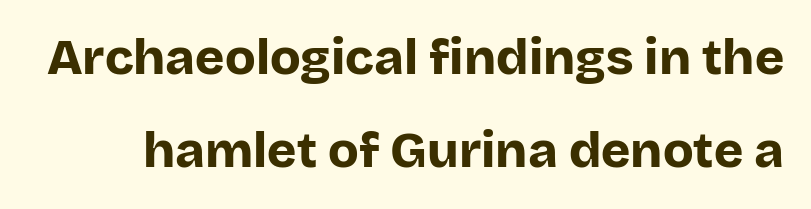
Q: Is the text bold? A: Yes.
Q: Is the text italic (slanted)? A: No, it is upright.
Q: Is the typeface a serif or a sans-serif typeface? A: Sans-serif.
Q: Is the text underlined? A: No.
Q: Is the spacing between letters normal or unusually wide? A: Normal.
Q: Width (condensed, normal, or wide)? A: Normal.
Q: Stroke contrast? A: Low.
Q: x-height? A: Large.
Q: Monospaced? A: No.
